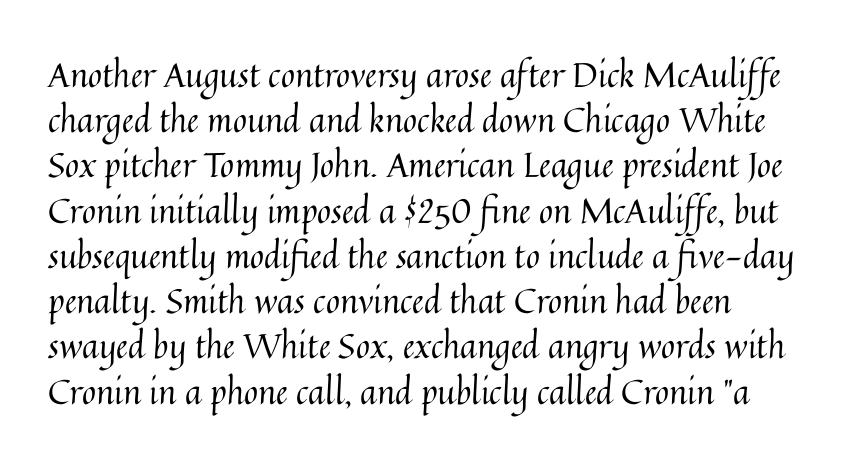
Compared with a typical body face, this is equally light or lighter still. A typesetter would call this zero additional tracking. The face used here is proportionally spaced, like ordinary book or web type. Short and long lines alike share a common starting point at left.
